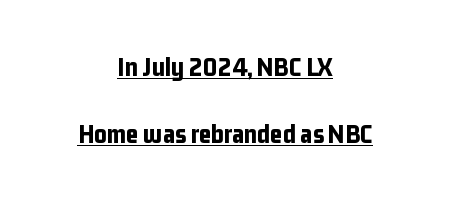
Q: Is the text bold? A: Yes.
Q: Is the text italic (slanted)? A: No, it is upright.
Q: Is the text underlined? A: Yes.
Q: How is the paragraph aligned? A: Centered.
Q: Is the spacing between letters normal or unusually wide? A: Normal.
Q: Is the spacing between lines tight, normal or loose? A: Loose.
